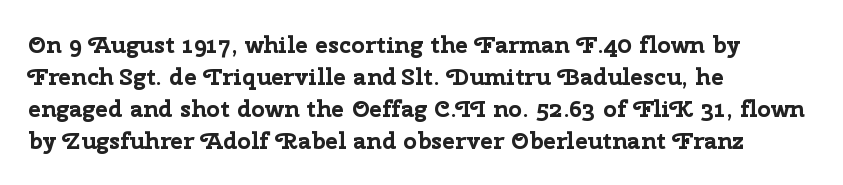
How are the letters spaced? Ordinarily, with no added tracking. Left-aligned paragraph, ragged on the right. The rows are spaced the way most documents space them. The glyphs are unaccompanied by any horizontal stroke below them. Weight check: bold — yes, fully. Ordinary non-slanted type is in use.
